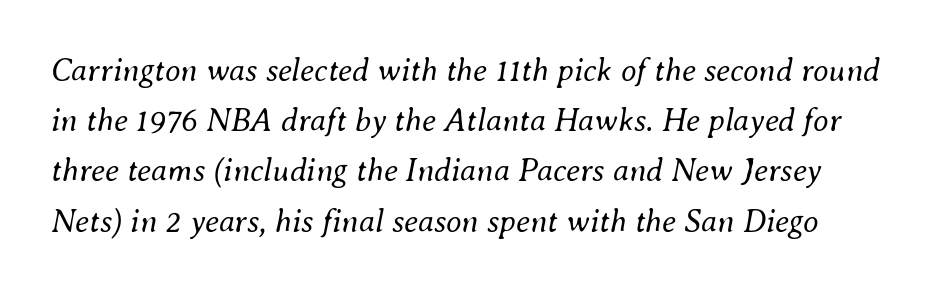
The rendering uses natural spacing where letterforms have individual widths. Caption: standard tracking, unaltered. Only glyphs here, with clear space below each row. The typesetting does not lean heavy: it is not bold. The space between consecutive lines is moderate. The lettering tilts uniformly, giving the passage an italic look.
